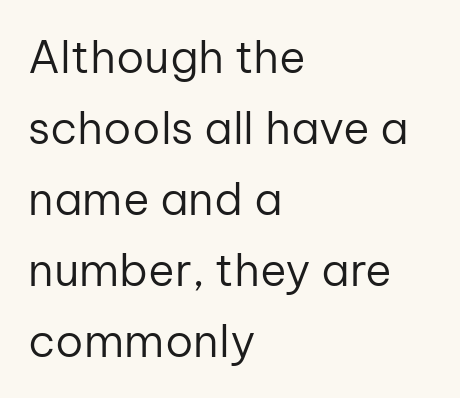
Q: Is the text bold? A: No.
Q: Is the text italic (slanted)? A: No, it is upright.
Q: Is the typeface a serif or a sans-serif typeface? A: Sans-serif.
Q: Is the text underlined? A: No.
Q: How is the paragraph aligned? A: Left-aligned.
Q: Is the spacing between letters normal or unusually wide? A: Normal.
Q: Is the spacing between lines tight, normal or loose? A: Normal.
Q: Width (condensed, normal, or wide)? A: Normal.
Q: Stroke contrast? A: Low.
Q: x-height? A: Medium.
Q: Monospaced? A: No.
